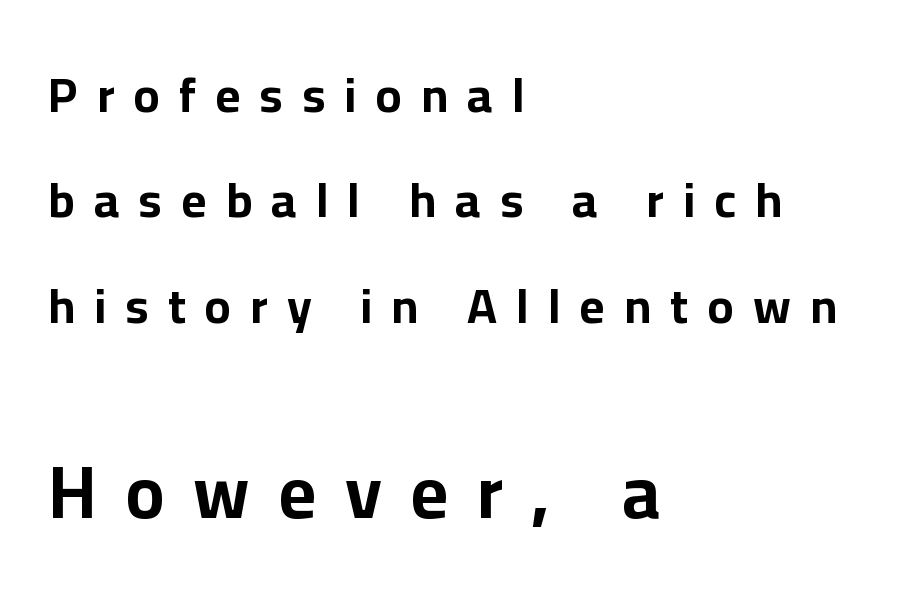
{"serif": "no", "italic": "no", "bold": "yes", "weight": "bold", "width": "normal", "stroke_contrast": "low", "x_height": "medium", "monospaced": "no", "underline": "no", "align": "left", "line_spacing": "loose", "line_spacing_ratio": 2.15, "letter_spacing": "wide", "letter_spacing_em": 0.39, "larger_block": "second", "size_ratio": 1.49, "glyph_px": 73}
